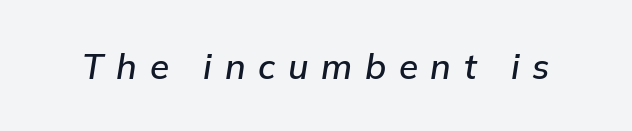
{"italic": "yes", "lean": "right", "slant_degrees": 9, "bold": "semi", "weight": "semibold", "width": "normal", "stroke_contrast": "low", "x_height": "medium", "monospaced": "no", "underline": "no", "letter_spacing": "wide", "letter_spacing_em": 0.36, "glyph_px": 35}
